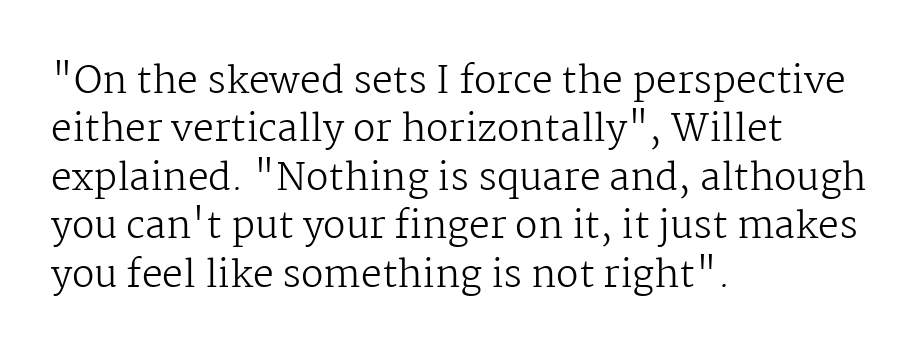
Posture: upright roman. Short note: letters normally spaced. Proportional: the letters do not fall into vertical columns. Beneath every word, the page is bare. Check where the strokes stop: tiny serifs finish them off.
